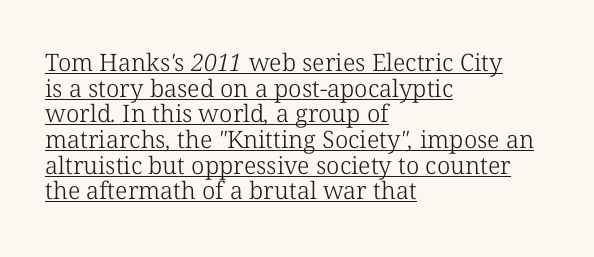
Q: Is the text bold? A: No.
Q: Is the text underlined? A: Yes.
Q: How is the paragraph aligned? A: Left-aligned.
Q: Is the spacing between letters normal or unusually wide? A: Normal.
Q: Is the spacing between lines tight, normal or loose? A: Tight.
